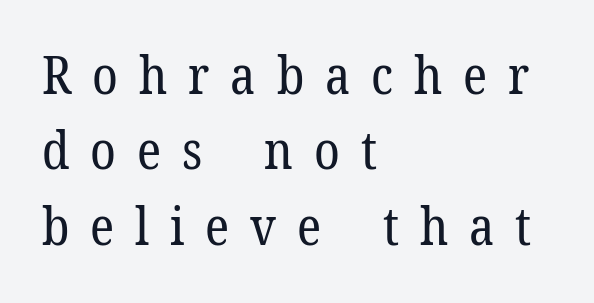
Q: Is the text bold? A: No.
Q: Is the text italic (slanted)? A: No, it is upright.
Q: Is the typeface a serif or a sans-serif typeface? A: Serif.
Q: Is the text underlined? A: No.
Q: How is the paragraph aligned? A: Left-aligned.
Q: Is the spacing between letters normal or unusually wide? A: Unusually wide.
Q: Is the spacing between lines tight, normal or loose? A: Normal.
Q: Width (condensed, normal, or wide)? A: Normal.
Q: Stroke contrast? A: Low.
Q: x-height? A: Medium.
Q: Monospaced? A: No.
